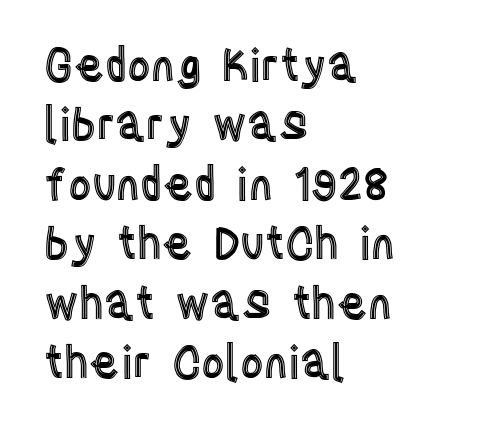
Q: Is the text italic (slanted)? A: No, it is upright.
Q: Is the text underlined? A: No.
Q: How is the paragraph aligned? A: Left-aligned.
Q: Is the spacing between letters normal or unusually wide? A: Normal.
Q: Is the spacing between lines tight, normal or loose? A: Normal.
Q: Width (condensed, normal, or wide)? A: Condensed.
Q: x-height? A: Large.
Q: Monospaced? A: No.
